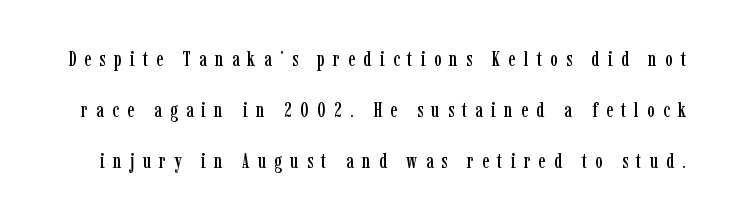
Q: Is the text italic (slanted)? A: No, it is upright.
Q: Is the text underlined? A: No.
Q: Is the spacing between letters normal or unusually wide? A: Unusually wide.
Q: Is the spacing between lines tight, normal or loose? A: Loose.
